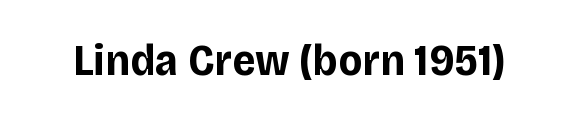
The image shows 45 px bold sans-serif type, upright; set normal letter spacing, not underlined; low stroke contrast and a large x-height.
